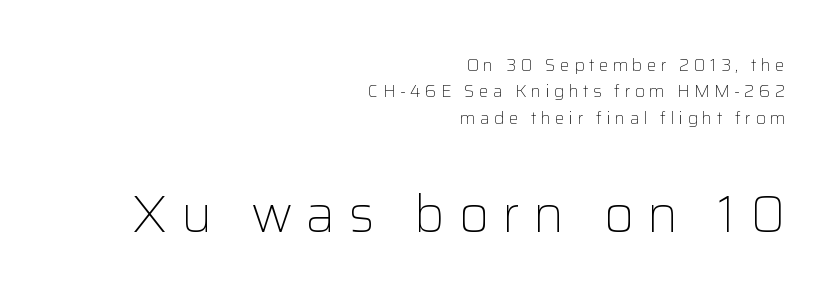
{"serif": "no", "italic": "no", "bold": "no", "weight": "light", "width": "normal", "stroke_contrast": "low", "x_height": "medium", "monospaced": "no", "underline": "no", "align": "right", "line_spacing": "normal", "line_spacing_ratio": 1.55, "letter_spacing": "wide", "letter_spacing_em": 0.26, "larger_block": "second", "size_ratio": 3.06, "glyph_px": 52}
